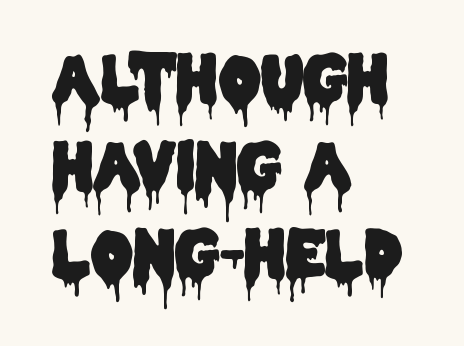
Each letter keeps its own natural width here, so spacing adapts to shape. Letterform terminals end flat and unadorned throughout the passage. The face used here is rendered with its standard letterfit. Words float on clear page, feet unadorned.
